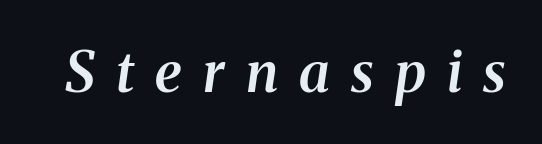
The image shows 56 px semibold serif type, italic (leaning right); set unusually wide letter spacing (+0.38 em), not underlined; medium stroke contrast and a medium x-height.
